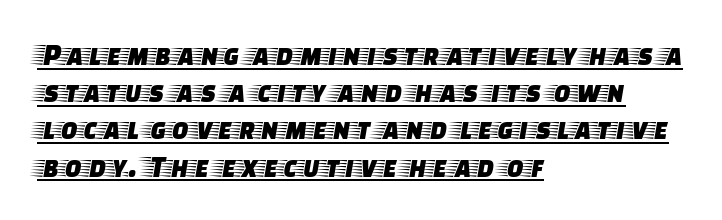
Proportional: the letters do not fall into vertical columns. Tracking value appears to be zero — textbook default spacing. The typesetter has applied underlining to the passage shown. The typeface chosen for these lines features serifs. This rendering uses left alignment, leaving the right contour irregular.
